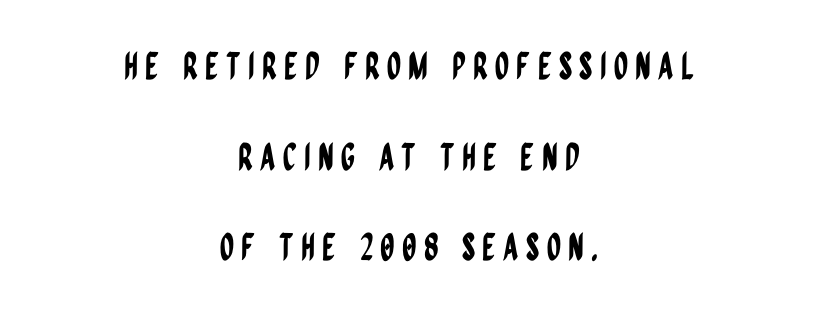
Q: Is the text italic (slanted)? A: No, it is upright.
Q: Is the typeface a serif or a sans-serif typeface? A: Sans-serif.
Q: Is the text underlined? A: No.
Q: How is the paragraph aligned? A: Centered.
Q: Is the spacing between lines tight, normal or loose? A: Loose.
Q: Width (condensed, normal, or wide)? A: Condensed.
Q: Stroke contrast? A: Low.
Q: x-height? A: Large.
Q: Monospaced? A: No.
